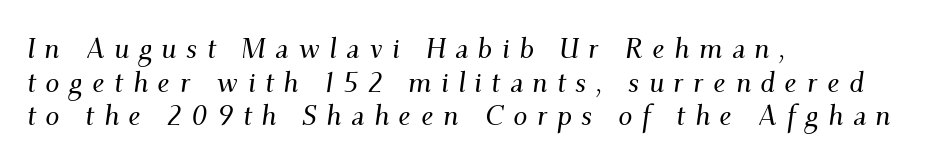
{"serif": "yes", "italic": "yes", "lean": "right", "slant_degrees": 9, "width": "normal", "stroke_contrast": "medium", "x_height": "small", "monospaced": "no", "underline": "no", "align": "left", "line_spacing_ratio": 1.2, "letter_spacing": "wide", "letter_spacing_em": 0.34, "glyph_px": 28}
